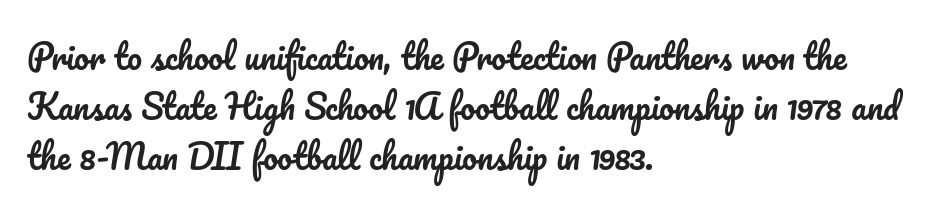
The image shows 33 px text type; set left-aligned, normal line spacing (1.51x), normal letter spacing, not underlined; low stroke contrast and a small x-height.
